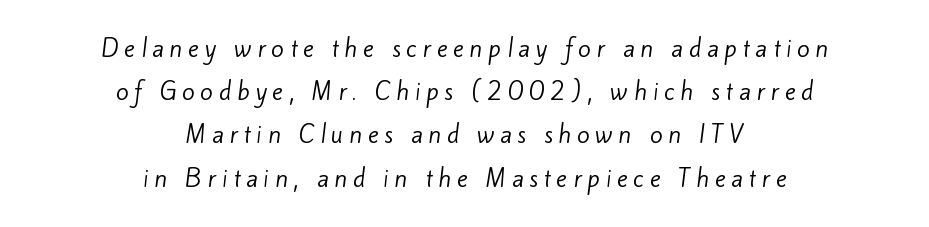
The image shows 23 px text type; set centered, line spacing 1.88x, unusually wide letter spacing (+0.25 em), not underlined.
